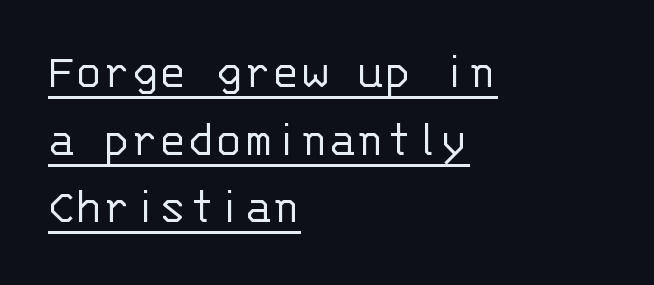
{"serif": "no", "italic": "no", "bold": "no", "weight": "light", "width": "normal", "stroke_contrast": "low", "x_height": "large", "monospaced": "yes", "underline": "yes", "align": "left", "line_spacing": "normal", "line_spacing_ratio": 1.3, "letter_spacing": "normal", "letter_spacing_em": 0.0, "glyph_px": 52}
